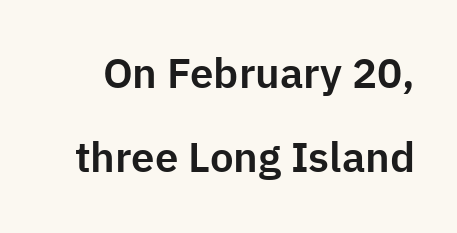
{"serif": "no", "italic": "no", "width": "normal", "stroke_contrast": "low", "x_height": "medium", "monospaced": "no", "underline": "no", "line_spacing": "loose", "line_spacing_ratio": 2.01, "letter_spacing": "normal", "letter_spacing_em": 0.0, "glyph_px": 42}
